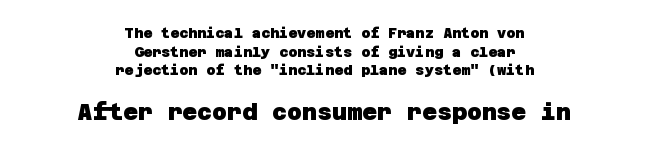
In terms of leading, this rendering sits right in the middle. Type size steps up from the first block to the second. The strip under each line holds only bare page. Visually the block forms a symmetrical silhouette, jagged on both flanks.
